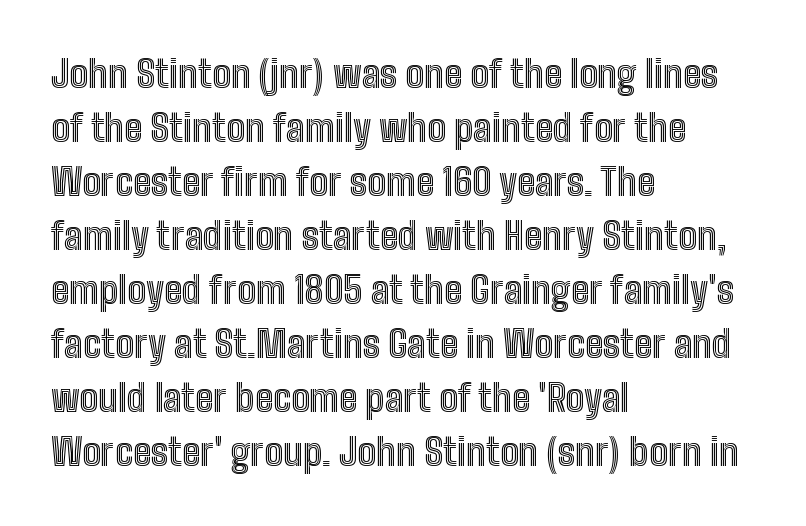
The type sits square on the baseline with zero lean. The face used here is proportionally spaced, like ordinary book or web type. The tracking reads as untouched default to a designer's eye. Descender tails drop into unmarked territory.
